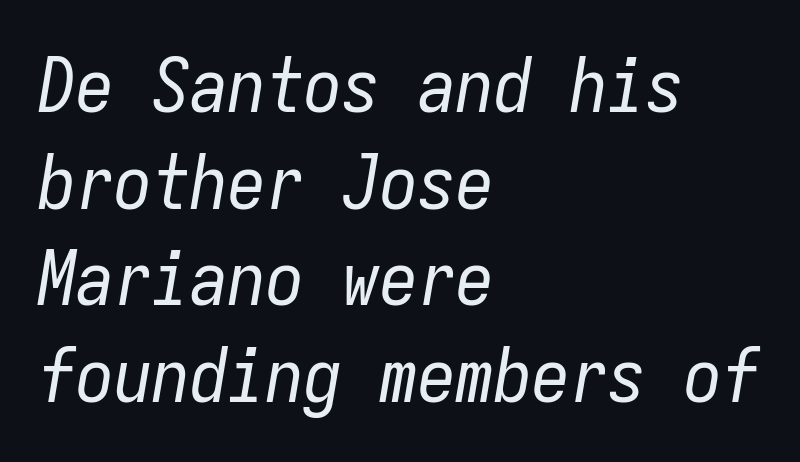
The image shows 76 px regular-weight, condensed type, italic (leaning right), monospaced; set left-aligned, normal line spacing (1.27x), normal letter spacing, not underlined; low stroke contrast and a medium x-height.
